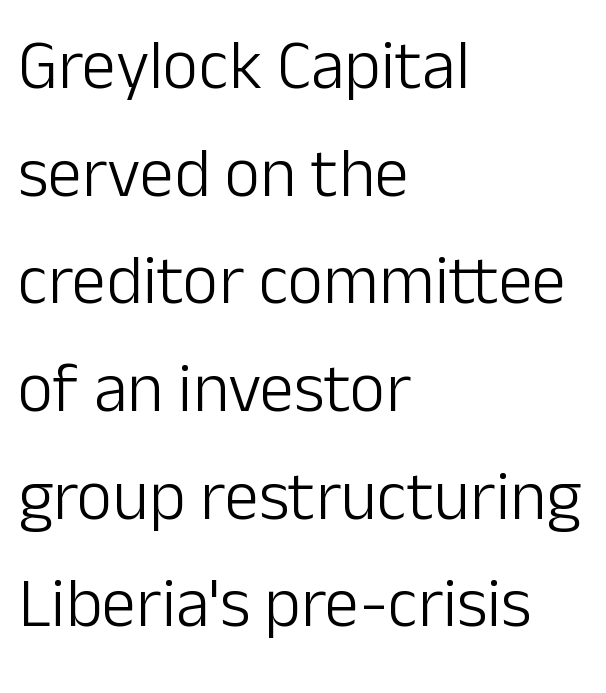
{"serif": "no", "italic": "no", "bold": "no", "weight": "light", "width": "normal", "stroke_contrast": "low", "x_height": "medium", "monospaced": "no", "underline": "no", "align": "left", "line_spacing": "normal", "line_spacing_ratio": 1.56, "letter_spacing": "normal", "letter_spacing_em": 0.0, "glyph_px": 69}
